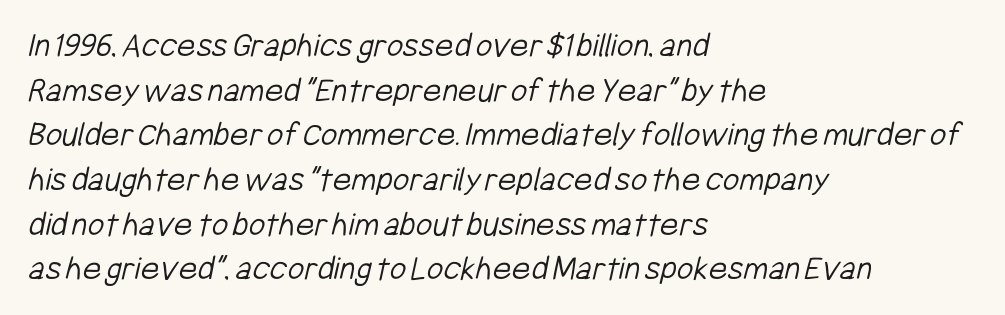
{"serif": "no", "bold": "no", "weight": "light", "width": "condensed", "stroke_contrast": "low", "x_height": "medium", "monospaced": "no", "underline": "no", "align": "left", "line_spacing_ratio": 1.24, "letter_spacing": "normal", "letter_spacing_em": 0.0, "glyph_px": 36}
